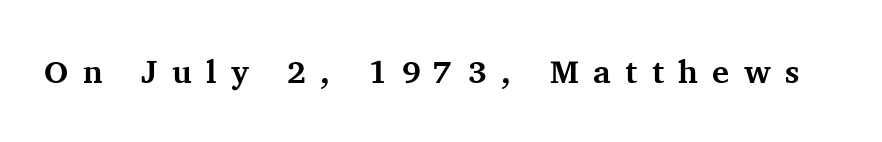
Q: Is the text bold? A: Yes.
Q: Is the text italic (slanted)? A: No, it is upright.
Q: Is the typeface a serif or a sans-serif typeface? A: Serif.
Q: Is the text underlined? A: No.
Q: Is the spacing between letters normal or unusually wide? A: Unusually wide.
Q: Width (condensed, normal, or wide)? A: Normal.
Q: Stroke contrast? A: Medium.
Q: x-height? A: Medium.
Q: Monospaced? A: No.
